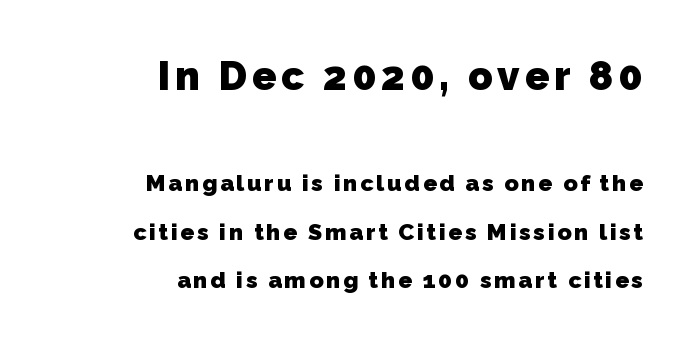
As a designer I'd log this as weight 700, bold. Top chunk: large. Bottom chunk: small. Here the designer chose a conventional face with non-uniform glyph widths. Casual observation: everything's shoved over to the right. Baseline-to-baseline distance is far greater than the letter height. Nope, no serifs anywhere on these letters.
